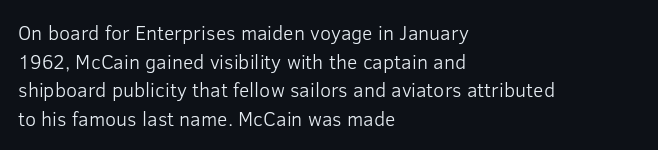
The image shows 20 px text type, upright; set left-aligned, normal line spacing (1.43x), normal letter spacing, not underlined.
